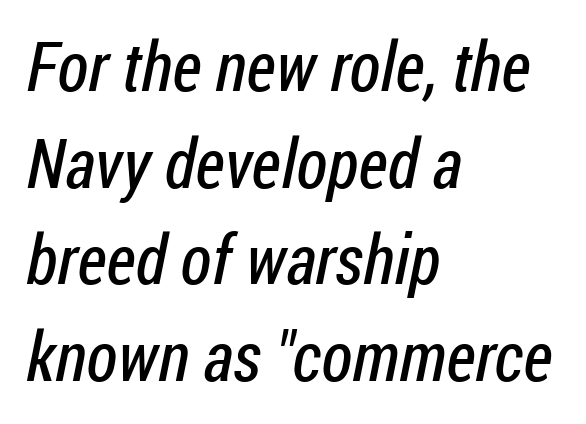
{"serif": "no", "bold": "no", "weight": "regular", "width": "condensed", "stroke_contrast": "low", "x_height": "medium", "monospaced": "no", "underline": "no", "align": "left", "line_spacing": "normal", "line_spacing_ratio": 1.4, "letter_spacing": "normal", "letter_spacing_em": 0.0, "glyph_px": 69}
